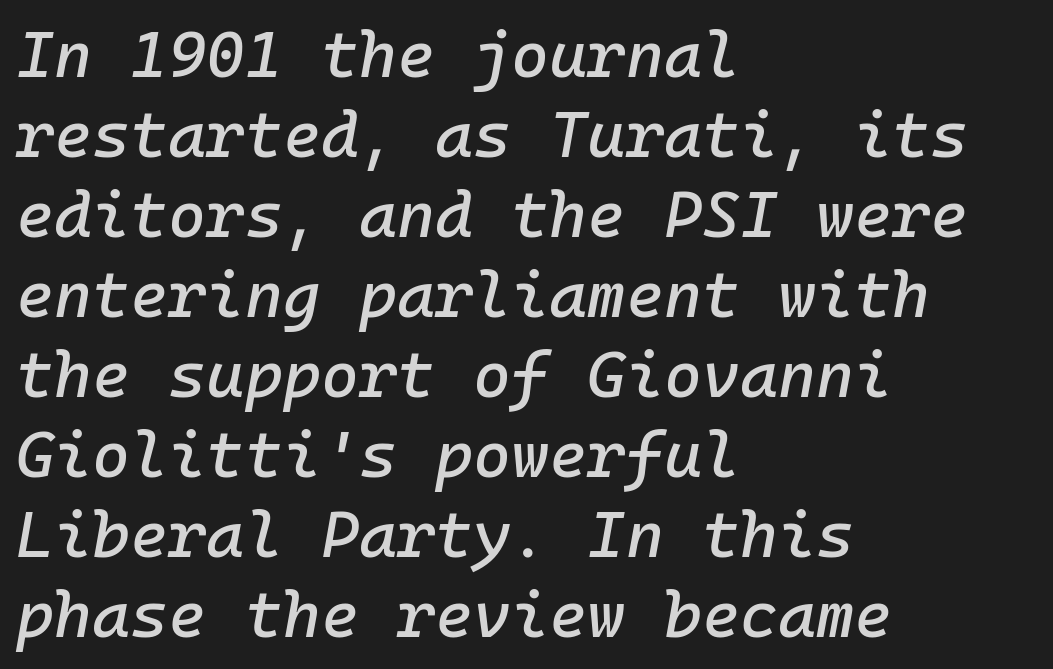
The image shows 65 px text type, italic (leaning right), monospaced; set left-aligned, line spacing 1.23x, normal letter spacing, not underlined; low stroke contrast and a medium x-height.
